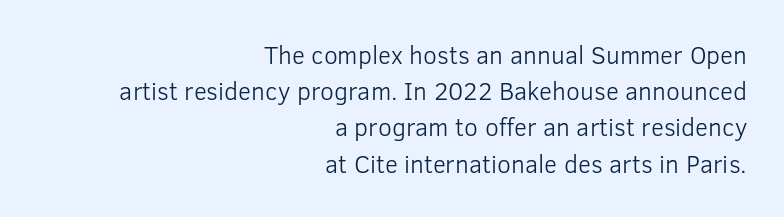
Compared with a flush-left layout, this one pins lines to the opposite, right side. Posture: straight, roman, zero tilt. The vertical gap from one line to the next is medium. Weight: regular or lighter. In terms of letterspacing, this is plain default setting. Type without underlining.
